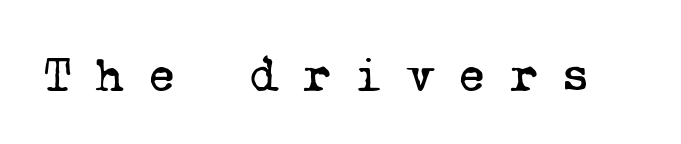
{"serif": "yes", "bold": "no", "weight": "regular", "width": "normal", "stroke_contrast": "low", "x_height": "medium", "monospaced": "yes", "underline": "no", "letter_spacing": "wide", "letter_spacing_em": 0.45, "glyph_px": 50}
